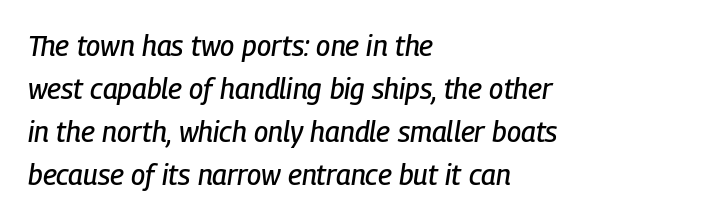
The image shows 28 px condensed type, italic (leaning right); set left-aligned, normal line spacing (1.54x), normal letter spacing, not underlined; low stroke contrast and a medium x-height.
